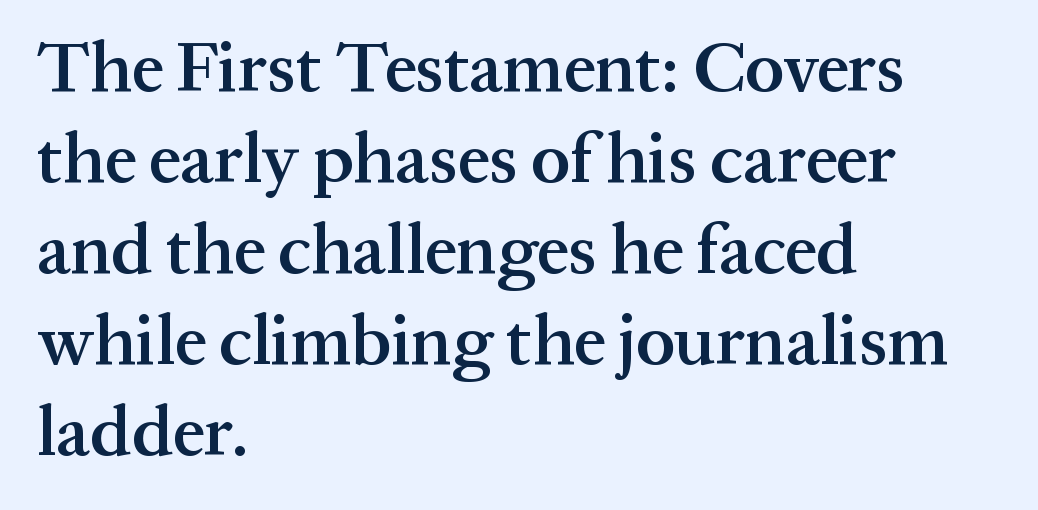
{"serif": "yes", "italic": "no", "bold": "semi", "weight": "semibold", "width": "normal", "stroke_contrast": "medium", "x_height": "medium", "monospaced": "no", "underline": "no", "align": "left", "line_spacing": "normal", "line_spacing_ratio": 1.28, "letter_spacing": "normal", "letter_spacing_em": 0.0, "glyph_px": 71}
